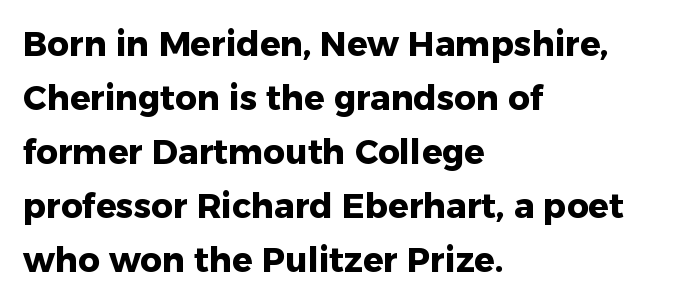
Each word holds together tightly as a unit, with standard inter-letter gaps. Left-aligned paragraph, ragged on the right. Students, this is bold: see how much ink each stroke carries. Descenders are the only things crossing below the line. Look at the bottom of the vertical strokes: they stop flat, with no serifs. The rows are spaced the way most documents space them.
